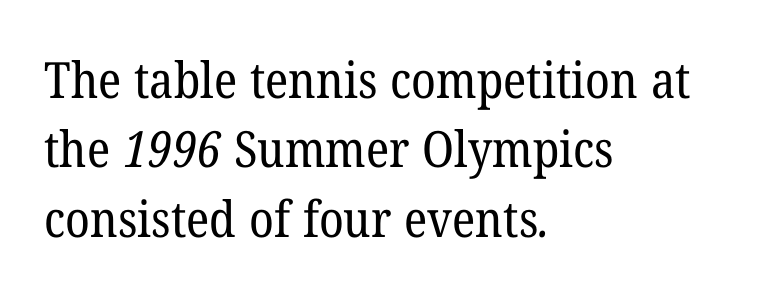
A student would call this left alignment; a typographer would say flush left, rag right. The letters advance in unequal steps, a hallmark of proportional type. Leading matches the norm, producing a regular column. The strokes are not fattened; the text isn't bold. A bare baseline throughout the passage. Observe the serifs anchoring each vertical stroke in this sample.
